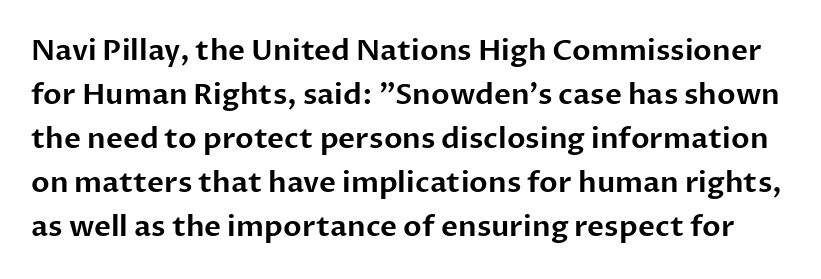
The image shows 29 px sans-serif type, upright; set normal line spacing (1.52x), normal letter spacing, not underlined; low stroke contrast and a medium x-height.
